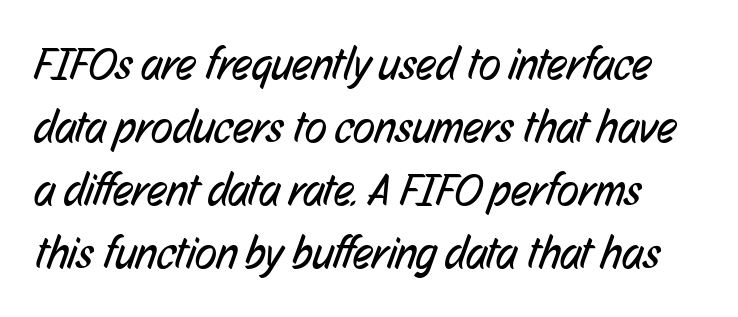
The line-height multiplier appears to be the usual default. Check under the words: just untouched page. The passage shown is not bold in any degree. Between one letter and the next there's only the usual sliver of space. Varying glyph widths throughout — classic text-font behaviour. Typographically, this falls in the sans-serif category.
